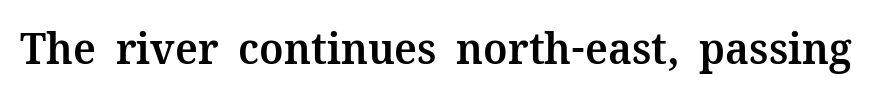
{"serif": "yes", "italic": "no", "bold": "semi", "weight": "semibold", "width": "normal", "stroke_contrast": "medium", "x_height": "medium", "monospaced": "no", "underline": "no", "letter_spacing": "normal", "letter_spacing_em": 0.0, "glyph_px": 44}
